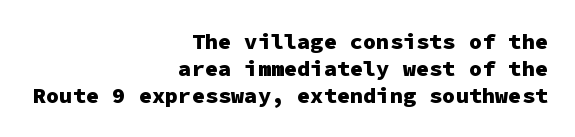
The image shows 22 px bold type, upright; set right-aligned, line spacing 1.23x, normal letter spacing, not underlined.
